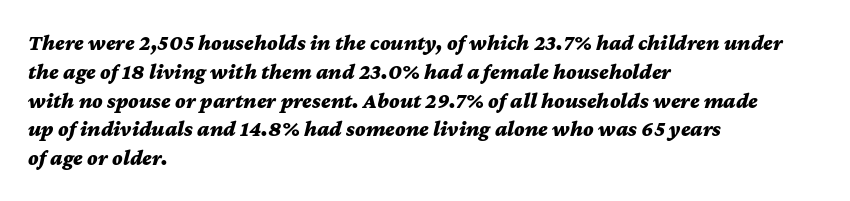
Look at the tracking — it's just the regular setting, nothing added. The gap between lines stays unmarked. These lines were composed using italics. Reading down the block, your eye returns to a fixed left position each line.
